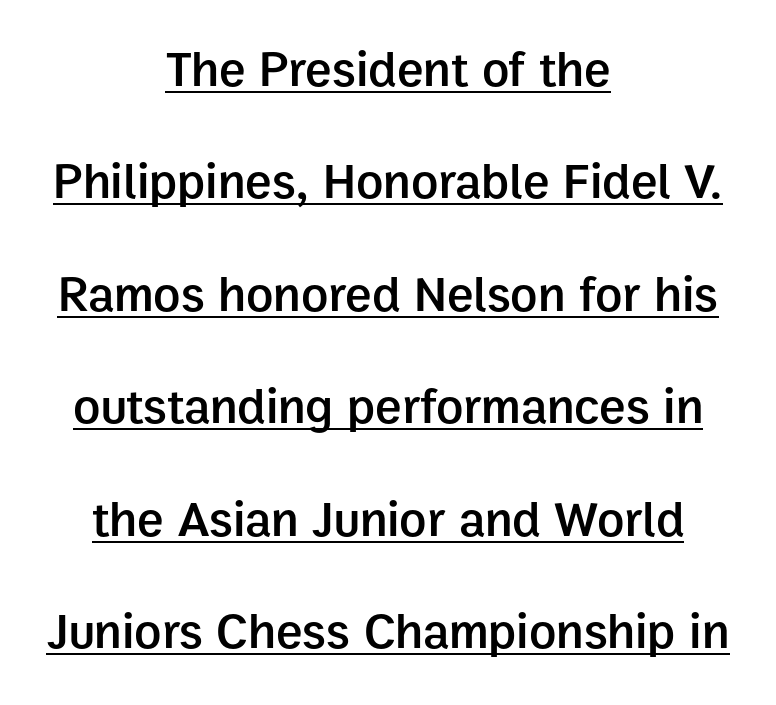
{"serif": "no", "italic": "no", "bold": "semi", "weight": "semibold", "width": "normal", "stroke_contrast": "low", "x_height": "medium", "monospaced": "no", "underline": "yes", "align": "center", "line_spacing": "loose", "line_spacing_ratio": 2.25, "letter_spacing": "normal", "letter_spacing_em": 0.0, "glyph_px": 50}
